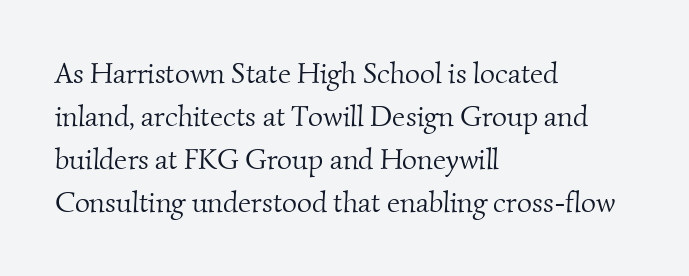
Q: Is the text bold? A: No.
Q: Is the typeface a serif or a sans-serif typeface? A: Serif.
Q: Is the text underlined? A: No.
Q: How is the paragraph aligned? A: Left-aligned.
Q: Is the spacing between letters normal or unusually wide? A: Normal.
Q: Is the spacing between lines tight, normal or loose? A: Normal.
Q: Width (condensed, normal, or wide)? A: Normal.
Q: Stroke contrast? A: Medium.
Q: x-height? A: Small.
Q: Monospaced? A: No.
